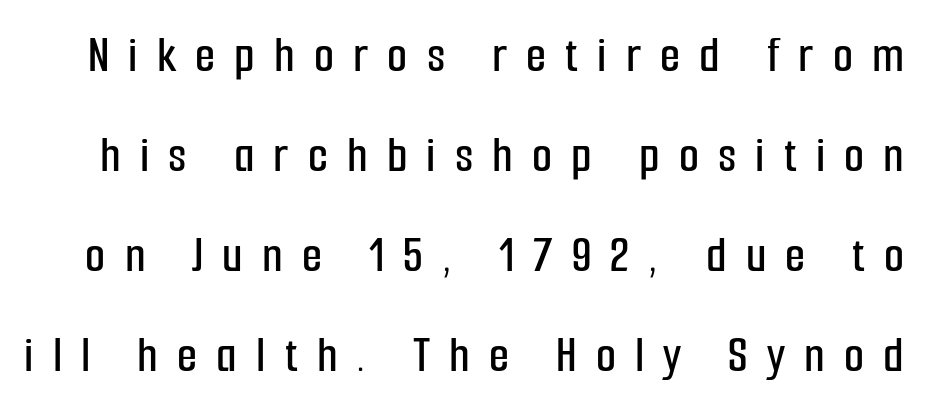
{"serif": "no", "italic": "no", "width": "condensed", "stroke_contrast": "low", "x_height": "medium", "monospaced": "no", "underline": "no", "line_spacing": "loose", "line_spacing_ratio": 1.92, "letter_spacing": "wide", "letter_spacing_em": 0.37, "glyph_px": 52}
